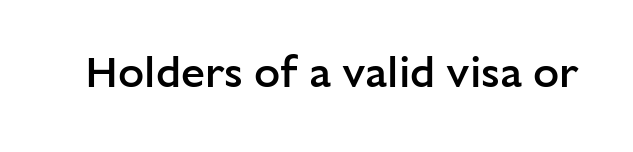
Nope, no serifs anywhere on these letters. Every letter is mildly thick-stroked: semibold rather than bold. It's the straight-up-and-down kind of type. The face used here is proportionally spaced, like ordinary book or web type. Tracking here is standard; glyphs follow each other at the usual distance. The specimen omits any rule beneath the text block's lines.
